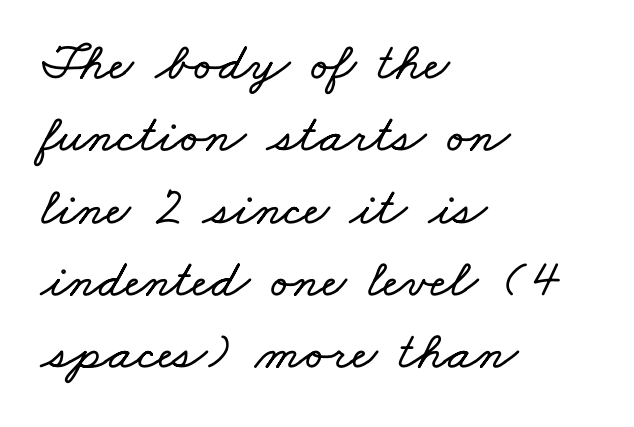
{"width": "wide", "stroke_contrast": "low", "x_height": "small", "monospaced": "no", "underline": "no", "align": "left", "line_spacing": "normal", "line_spacing_ratio": 1.34, "letter_spacing": "normal", "letter_spacing_em": 0.0, "glyph_px": 54}
